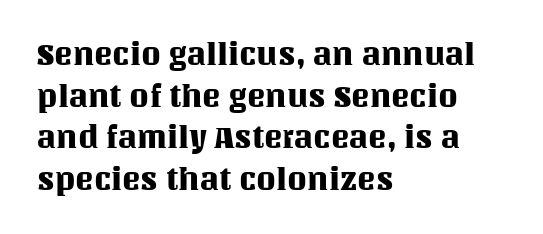
The image shows 31 px text type, upright; set left-aligned, normal line spacing (1.34x), normal letter spacing, not underlined; medium stroke contrast and a large x-height.
